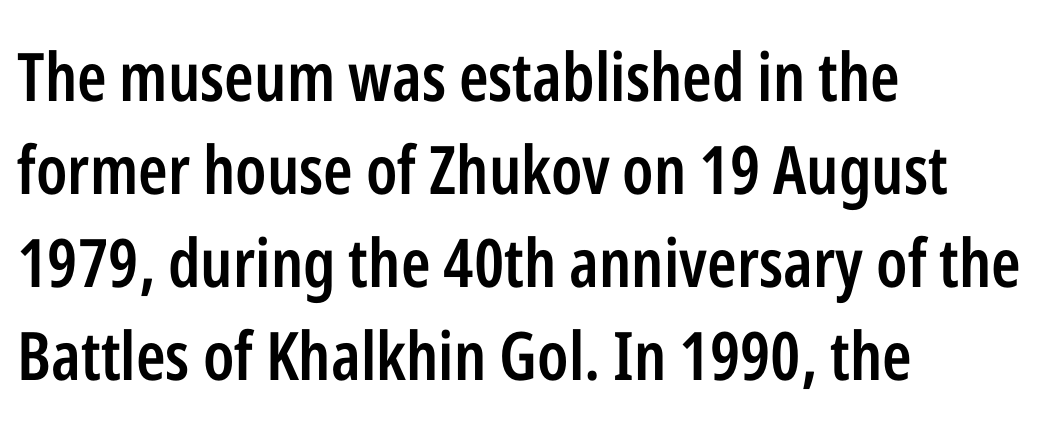
{"serif": "no", "italic": "no", "bold": "semi", "weight": "semibold", "width": "condensed", "stroke_contrast": "low", "x_height": "medium", "monospaced": "no", "underline": "no", "align": "left", "line_spacing": "normal", "line_spacing_ratio": 1.39, "letter_spacing": "normal", "letter_spacing_em": 0.0, "glyph_px": 67}
